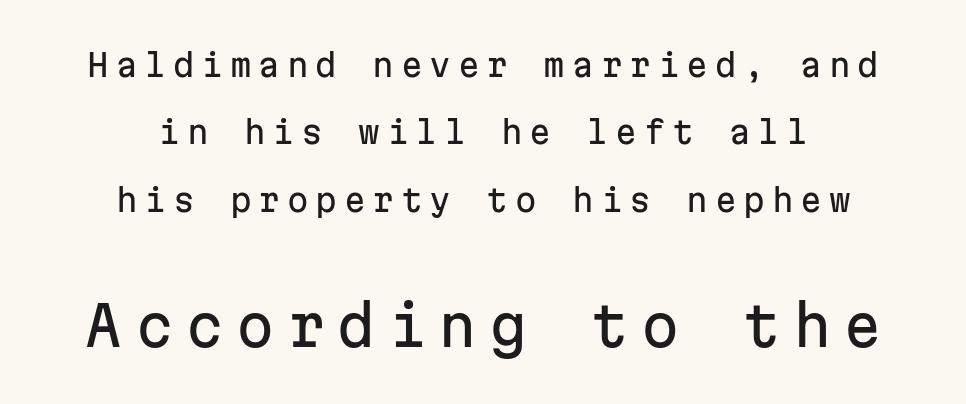
The tracking reads as deliberately expanded to a designer's eye. This is the regular roman posture of the typeface. The paragraph shown floats in the horizontal middle. Nothing sits at the stroke ends, so this counts as sans-serif. Each new line begins a long way beneath the previous one. Unmarked baselines from the first word to the last.
